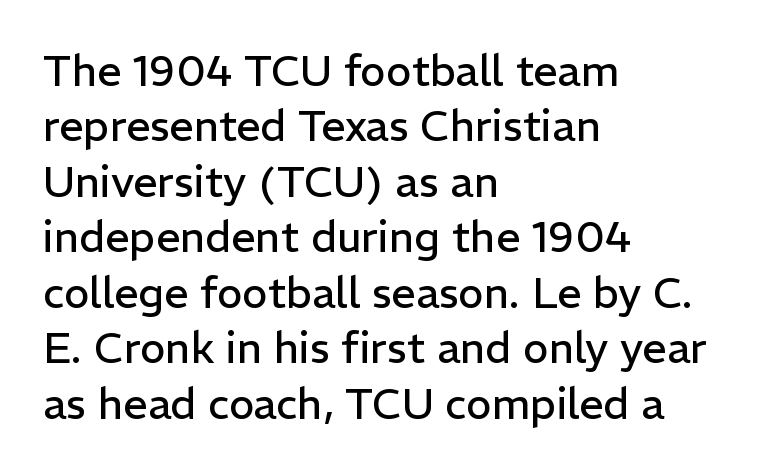
{"serif": "no", "italic": "no", "bold": "no", "weight": "regular", "width": "normal", "stroke_contrast": "low", "x_height": "medium", "monospaced": "no", "underline": "no", "align": "left", "line_spacing": "normal", "line_spacing_ratio": 1.29, "letter_spacing": "normal", "letter_spacing_em": 0.0, "glyph_px": 43}
